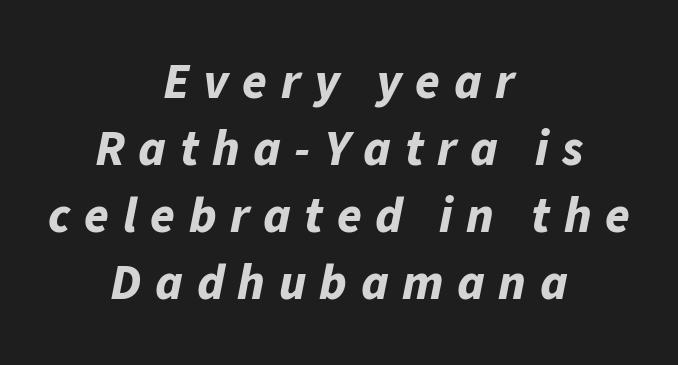
{"italic": "yes", "lean": "right", "slant_degrees": 11, "bold": "yes", "weight": "bold", "width": "normal", "stroke_contrast": "low", "x_height": "medium", "monospaced": "no", "underline": "no", "align": "center", "line_spacing": "normal", "line_spacing_ratio": 1.34, "letter_spacing": "wide", "letter_spacing_em": 0.27, "glyph_px": 50}
